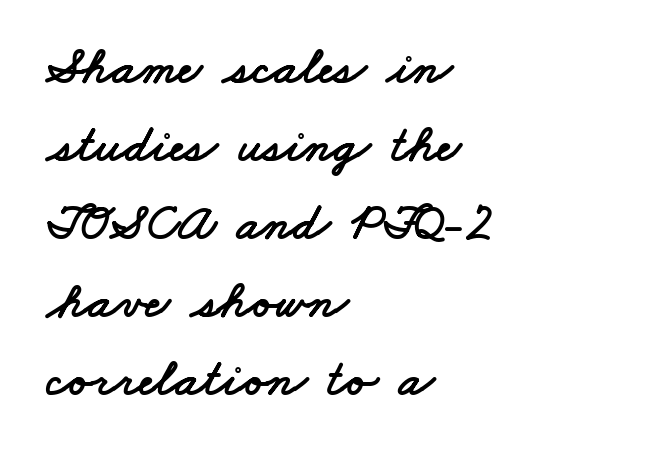
{"serif": "no", "width": "wide", "stroke_contrast": "low", "x_height": "small", "monospaced": "no", "underline": "no", "align": "left", "line_spacing": "normal", "line_spacing_ratio": 1.5, "letter_spacing": "normal", "letter_spacing_em": 0.0, "glyph_px": 52}
